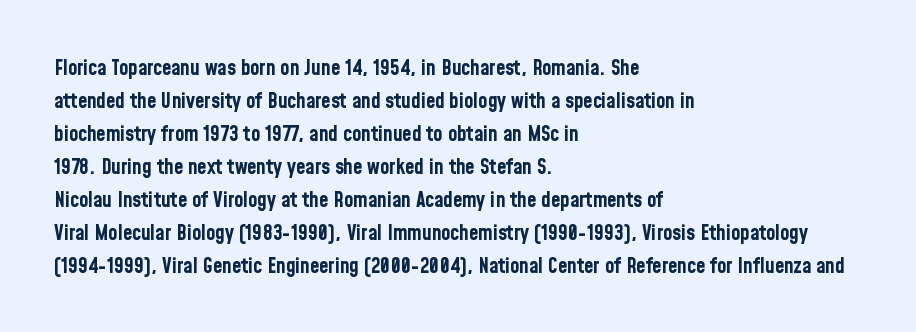
The sample has been set heavy, in full bold. Any mark beneath the type? The region is blank. The ragged edge is on the right, which tells us the setting is flush left. This sample uses plain, unmodified letter spacing. Posture: vertical. Does the leading feel generous? No, just average.
